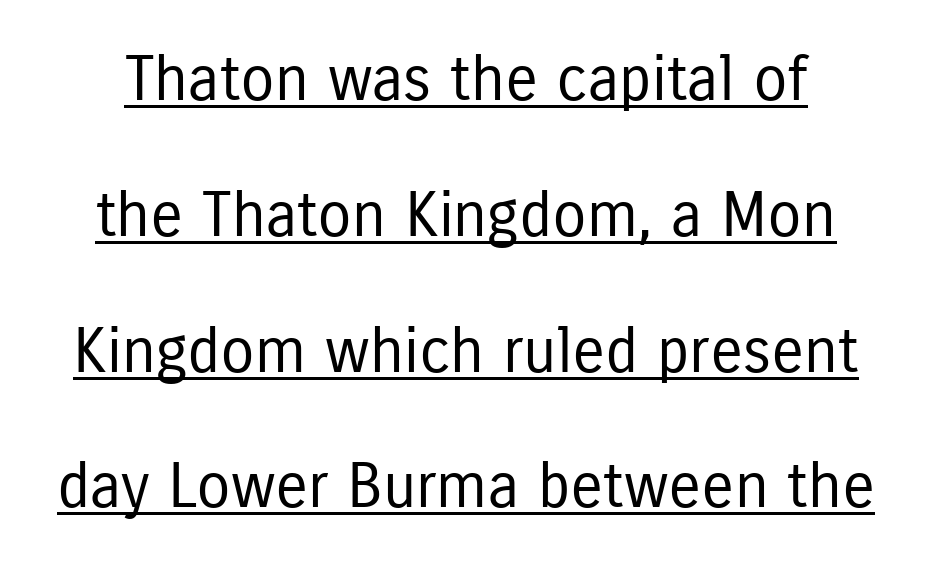
{"serif": "no", "italic": "no", "bold": "no", "weight": "regular", "width": "condensed", "stroke_contrast": "low", "x_height": "medium", "monospaced": "no", "underline": "yes", "line_spacing": "loose", "line_spacing_ratio": 2.19, "letter_spacing": "normal", "letter_spacing_em": 0.0, "glyph_px": 62}
